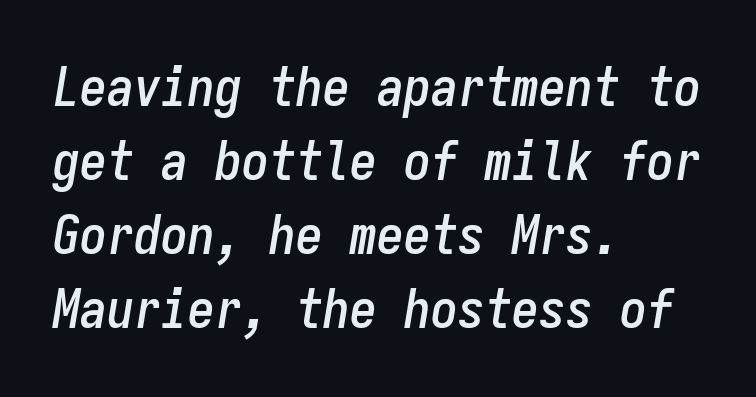
The image shows 54 px condensed type, italic (leaning right), monospaced; set left-aligned, normal line spacing (1.37x), normal letter spacing, not underlined; low stroke contrast and a medium x-height.
